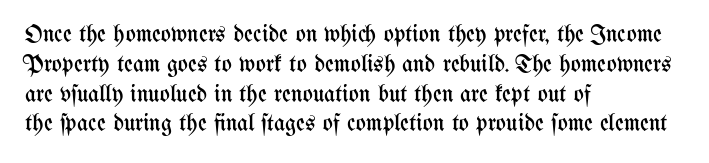
{"italic": "no", "bold": "no", "underline": "no", "align": "left", "line_spacing_ratio": 1.24, "letter_spacing": "normal", "letter_spacing_em": 0.0, "glyph_px": 24}
